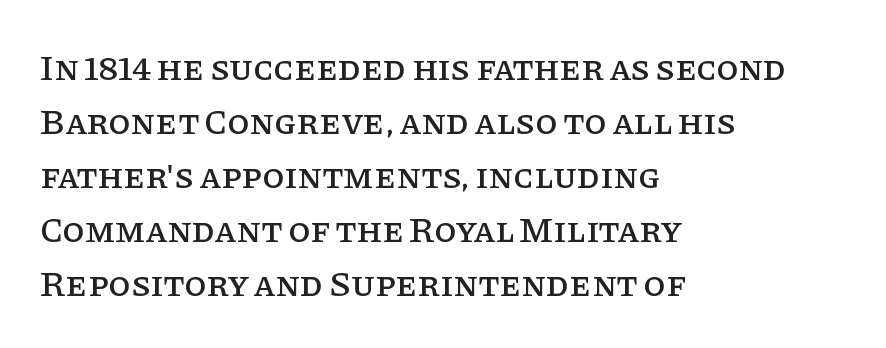
{"serif": "yes", "italic": "no", "width": "normal", "stroke_contrast": "low", "x_height": "large", "monospaced": "no", "underline": "no", "align": "left", "line_spacing": "normal", "line_spacing_ratio": 1.5, "letter_spacing": "normal", "letter_spacing_em": 0.0, "glyph_px": 36}
